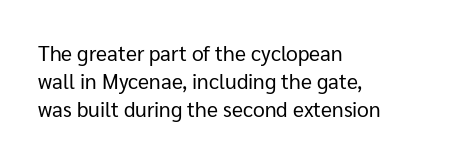
Q: Is the text bold? A: No.
Q: Is the text italic (slanted)? A: No, it is upright.
Q: Is the text underlined? A: No.
Q: How is the paragraph aligned? A: Left-aligned.
Q: Is the spacing between letters normal or unusually wide? A: Normal.
Q: Is the spacing between lines tight, normal or loose? A: Normal.
